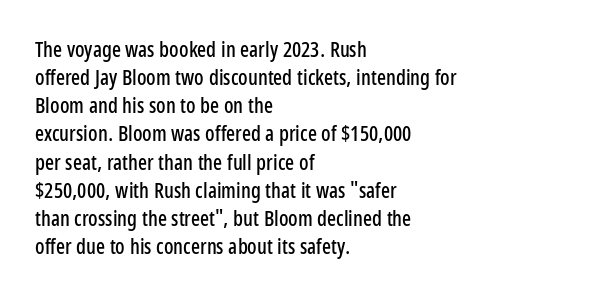
Q: Is the text italic (slanted)? A: No, it is upright.
Q: Is the text underlined? A: No.
Q: How is the paragraph aligned? A: Left-aligned.
Q: Is the spacing between letters normal or unusually wide? A: Normal.
Q: Is the spacing between lines tight, normal or loose? A: Normal.
